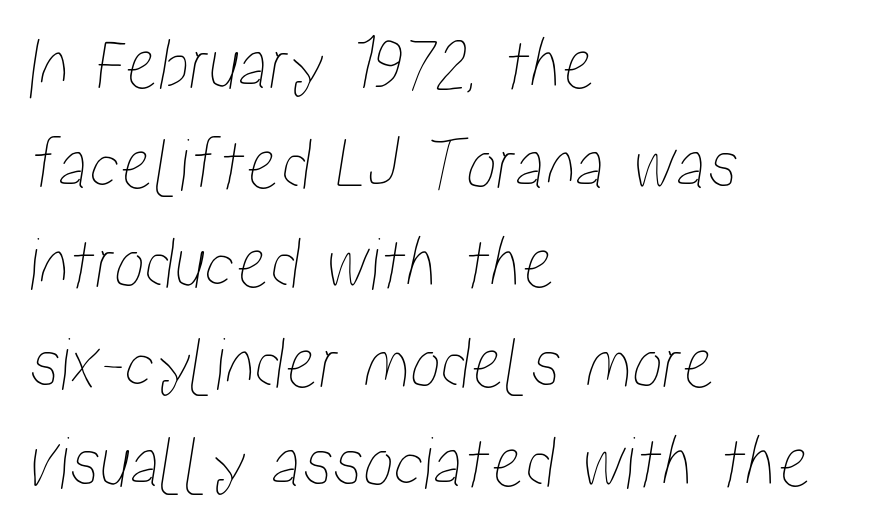
{"width": "condensed", "stroke_contrast": "low", "x_height": "medium", "monospaced": "no", "underline": "no", "align": "left", "line_spacing": "normal", "line_spacing_ratio": 1.31, "letter_spacing": "normal", "letter_spacing_em": 0.0, "glyph_px": 76}
